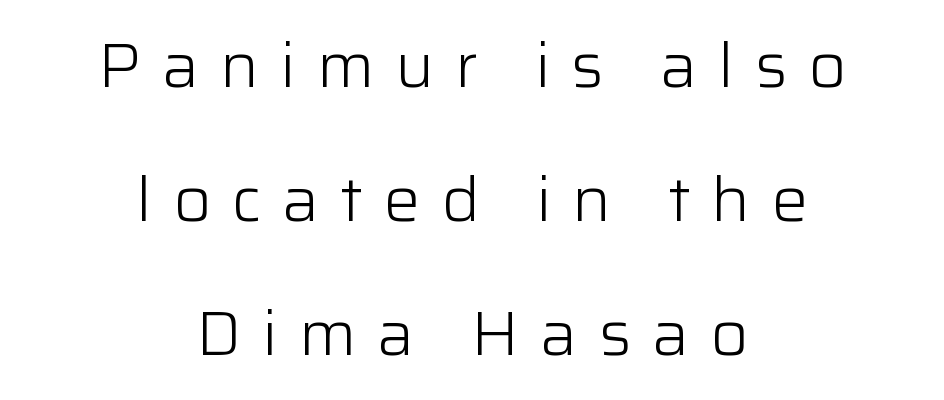
{"serif": "no", "italic": "no", "bold": "no", "weight": "light", "width": "normal", "stroke_contrast": "low", "x_height": "medium", "monospaced": "no", "underline": "no", "align": "center", "line_spacing": "loose", "line_spacing_ratio": 2.2, "letter_spacing": "wide", "letter_spacing_em": 0.34, "glyph_px": 61}
